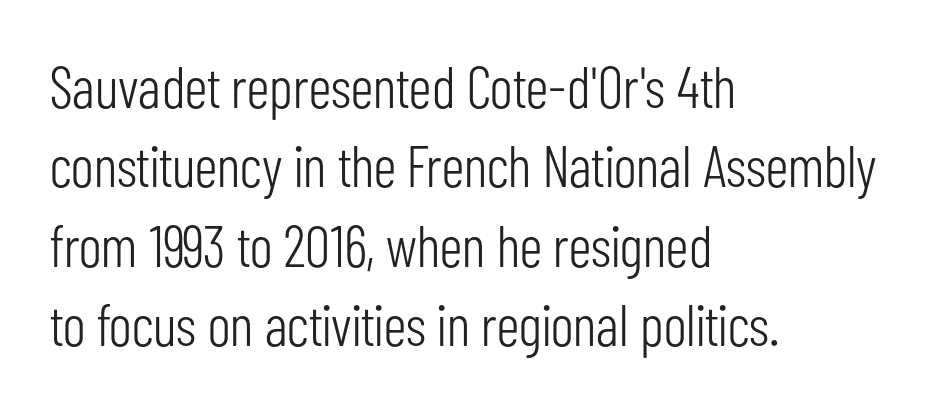
{"serif": "no", "italic": "no", "bold": "no", "weight": "light", "width": "condensed", "stroke_contrast": "low", "x_height": "medium", "monospaced": "no", "underline": "no", "align": "left", "line_spacing": "normal", "line_spacing_ratio": 1.37, "letter_spacing": "normal", "letter_spacing_em": 0.0, "glyph_px": 58}
